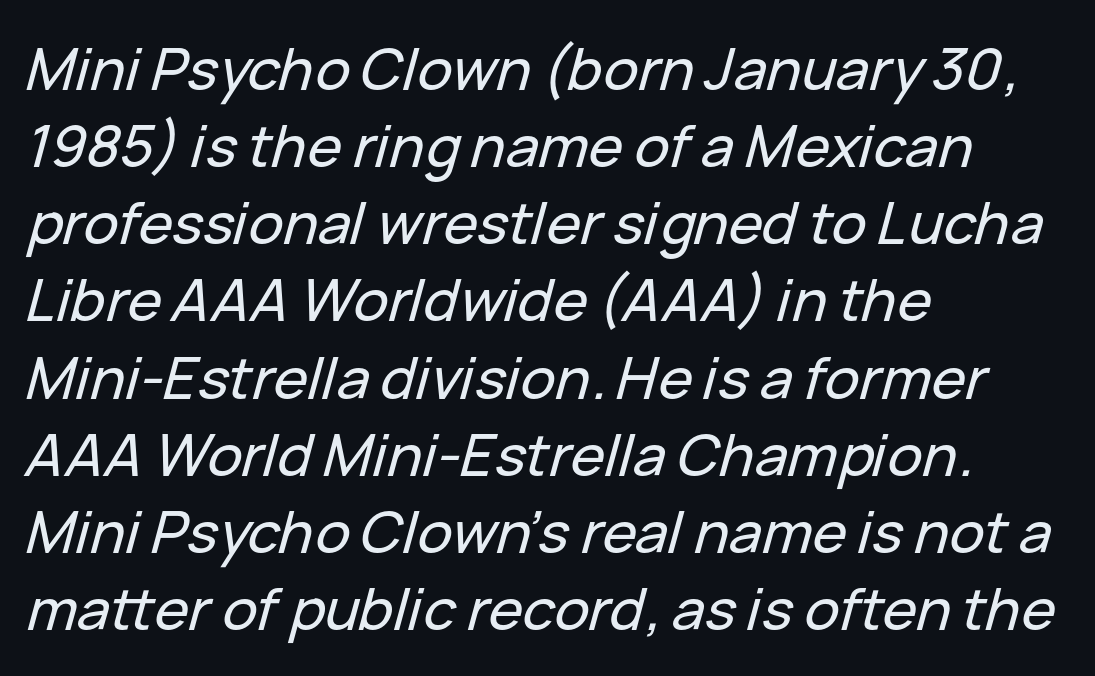
If you measured baseline to baseline, you'd find a middling distance. Note the varied advance widths — an 'i' is clearly narrower than an 'm'. The paragraph shown leans on its left margin. Notice how the stems are inclined rather than vertical — that's the hallmark of italics.
